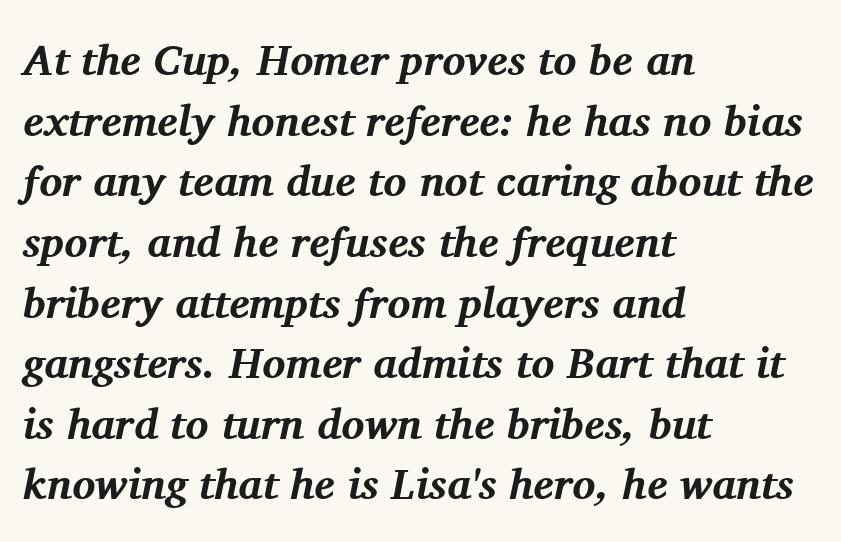
How would I describe the line gaps? Plain and ordinary. These lines are rendered in a variable-pitch font. Words appear dense and cohesive because spacing is normal. The axis of the letterforms is tilted away from vertical. On the weight axis this lands at bold, roughly 700.
